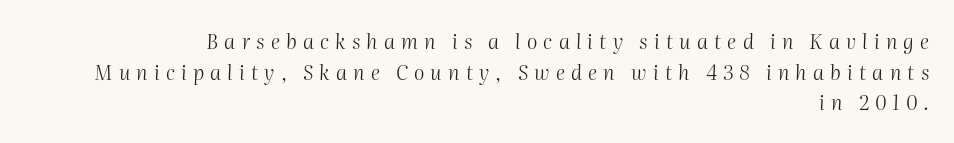
The image shows 20 px text type, italic (leaning right); set right-aligned, normal line spacing (1.53x), unusually wide letter spacing (+0.31 em), not underlined.
